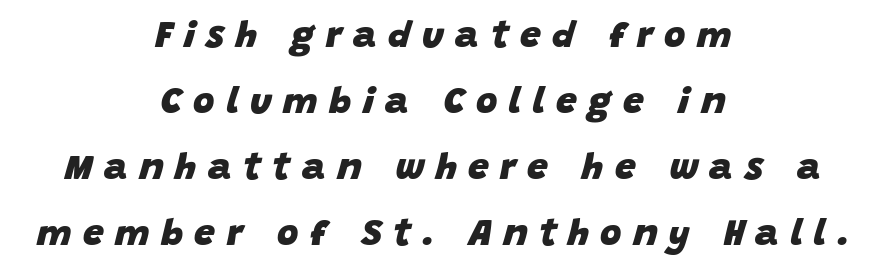
The image shows 37 px heavy type, italic (leaning right); set centered, line spacing 1.78x, unusually wide letter spacing (+0.31 em), not underlined; low stroke contrast and a large x-height.
